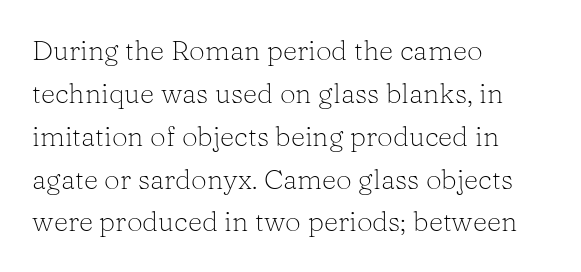
Q: Is the text bold? A: No.
Q: Is the text italic (slanted)? A: No, it is upright.
Q: Is the typeface a serif or a sans-serif typeface? A: Serif.
Q: Is the text underlined? A: No.
Q: How is the paragraph aligned? A: Left-aligned.
Q: Is the spacing between letters normal or unusually wide? A: Normal.
Q: Is the spacing between lines tight, normal or loose? A: Normal.
Q: Width (condensed, normal, or wide)? A: Normal.
Q: Stroke contrast? A: Low.
Q: x-height? A: Medium.
Q: Monospaced? A: No.
